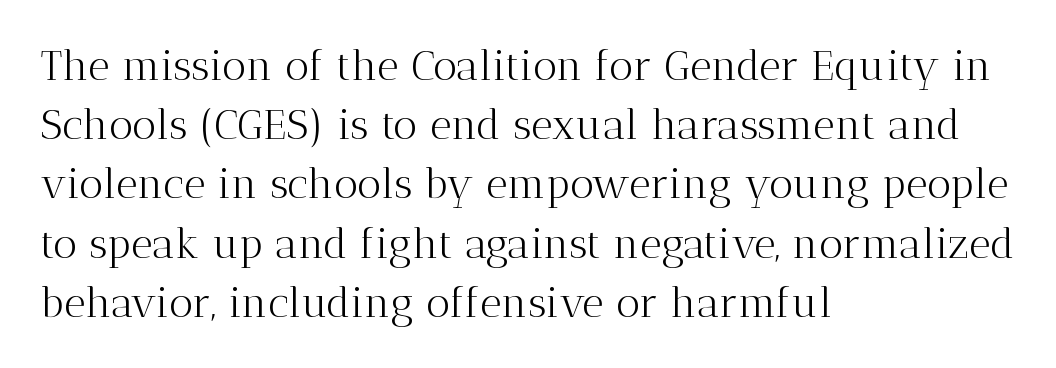
The image shows 42 px light serif type, upright; set left-aligned, normal line spacing (1.41x), normal letter spacing, not underlined; medium stroke contrast and a medium x-height.
